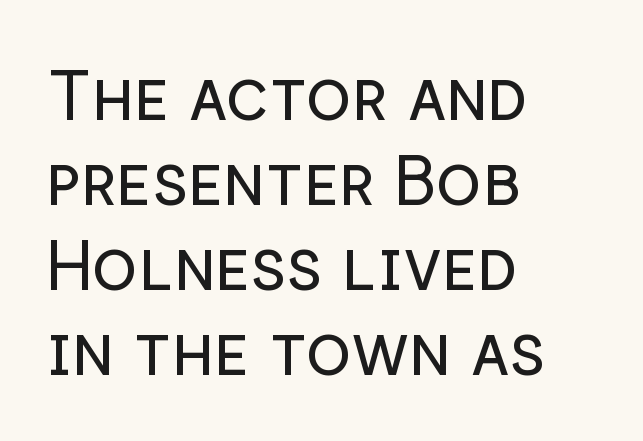
Q: Is the text bold? A: No.
Q: Is the text italic (slanted)? A: No, it is upright.
Q: Is the typeface a serif or a sans-serif typeface? A: Sans-serif.
Q: Is the text underlined? A: No.
Q: How is the paragraph aligned? A: Left-aligned.
Q: Is the spacing between letters normal or unusually wide? A: Normal.
Q: Is the spacing between lines tight, normal or loose? A: Normal.
Q: Width (condensed, normal, or wide)? A: Normal.
Q: Stroke contrast? A: Low.
Q: x-height? A: Medium.
Q: Monospaced? A: No.
